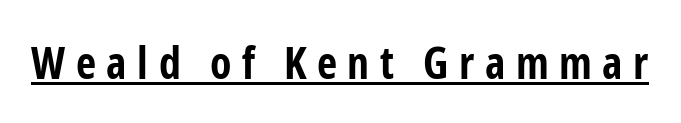
The image shows 44 px bold, condensed sans-serif type, upright; set unusually wide letter spacing (+0.24 em), underlined; low stroke contrast and a medium x-height.
